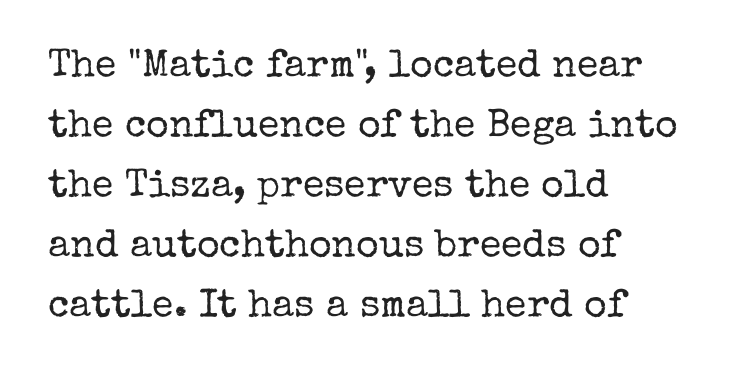
{"serif": "yes", "italic": "no", "bold": "no", "weight": "regular", "width": "normal", "stroke_contrast": "low", "x_height": "medium", "monospaced": "no", "underline": "no", "align": "left", "line_spacing": "normal", "line_spacing_ratio": 1.54, "letter_spacing": "normal", "letter_spacing_em": 0.0, "glyph_px": 39}
